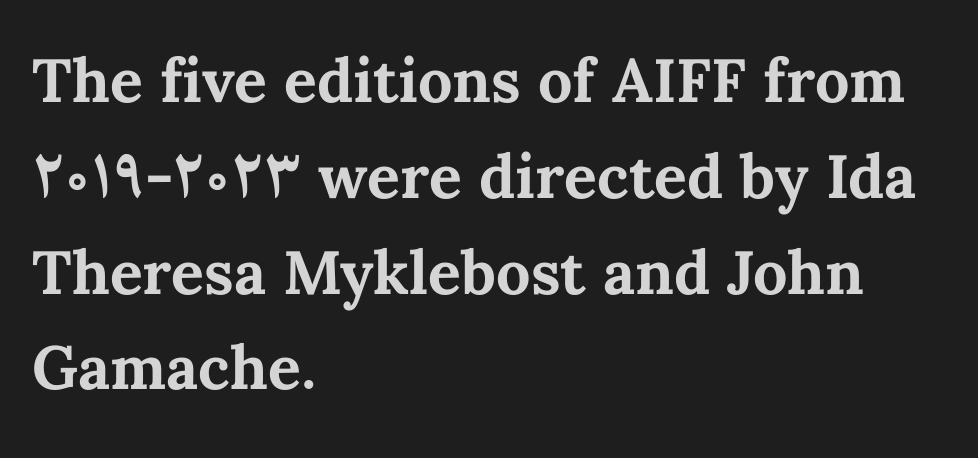
The image shows 61 px bold type, upright; set left-aligned, normal line spacing (1.57x), normal letter spacing, not underlined; medium stroke contrast and a medium x-height.
